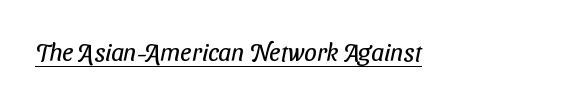
{"bold": "no", "underline": "yes", "letter_spacing": "normal", "letter_spacing_em": 0.0, "glyph_px": 25}
